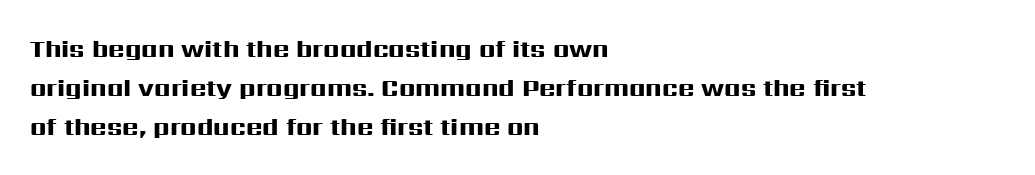
There is no visible air inserted between adjacent glyphs. This sample is left-justified, so line endings fall wherever the words run out. Normally led — the rows are evenly, conventionally spaced. The lettering holds an erect, upright posture throughout.
